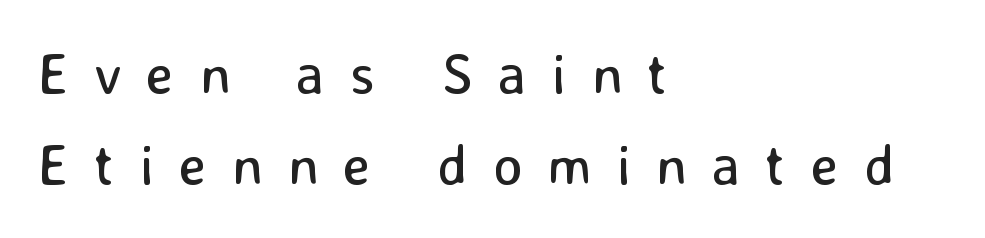
Q: Is the text bold? A: No.
Q: Is the text italic (slanted)? A: No, it is upright.
Q: Is the typeface a serif or a sans-serif typeface? A: Sans-serif.
Q: Is the text underlined? A: No.
Q: How is the paragraph aligned? A: Left-aligned.
Q: Is the spacing between letters normal or unusually wide? A: Unusually wide.
Q: Is the spacing between lines tight, normal or loose? A: Normal.
Q: Width (condensed, normal, or wide)? A: Normal.
Q: Stroke contrast? A: Low.
Q: x-height? A: Medium.
Q: Monospaced? A: No.
